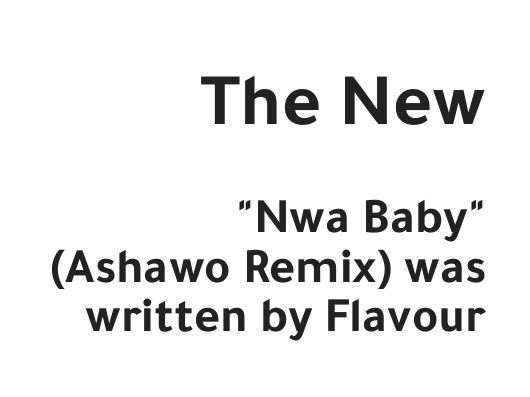
Q: Is the text bold? A: Yes.
Q: Is the text italic (slanted)? A: No, it is upright.
Q: Is the typeface a serif or a sans-serif typeface? A: Sans-serif.
Q: Is the text underlined? A: No.
Q: How is the paragraph aligned? A: Right-aligned.
Q: Is the spacing between letters normal or unusually wide? A: Normal.
Q: Is the spacing between lines tight, normal or loose? A: Tight.
Q: Which block of text is set in a larger size, the first (top) or the second (bottom)? A: The first (top) one.
Q: Width (condensed, normal, or wide)? A: Normal.
Q: Stroke contrast? A: Low.
Q: x-height? A: Medium.
Q: Monospaced? A: No.
